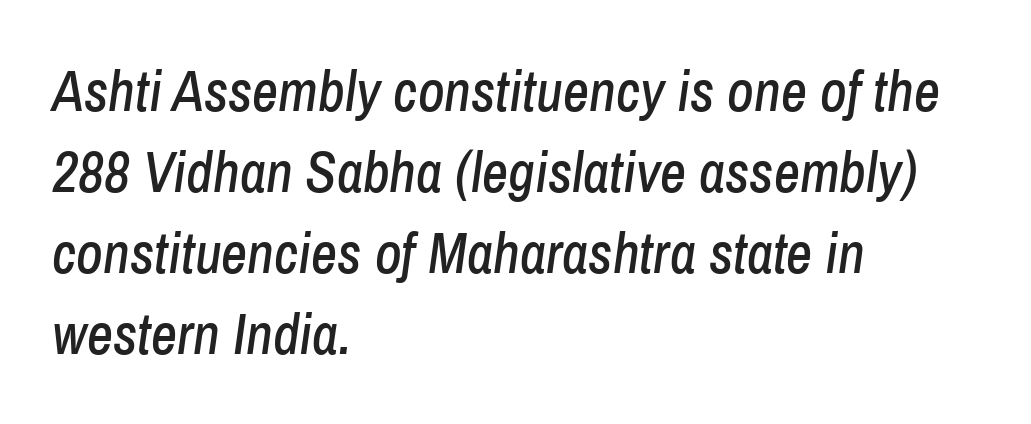
The space between consecutive lines is moderate. The line texture is even and compact thanks to regular tracking. The letters advance in unequal steps, a hallmark of proportional type. The zone under the glyphs is completely vacant. The passage shown leans; its letterforms are oblique.
